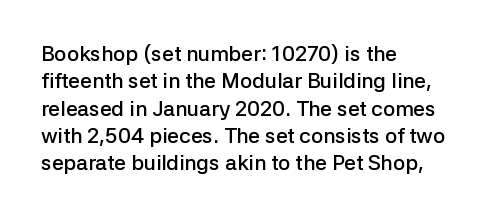
Q: Is the text bold? A: Semi-bold.
Q: Is the text italic (slanted)? A: No, it is upright.
Q: Is the text underlined? A: No.
Q: How is the paragraph aligned? A: Left-aligned.
Q: Is the spacing between letters normal or unusually wide? A: Normal.
Q: Is the spacing between lines tight, normal or loose? A: Normal.
